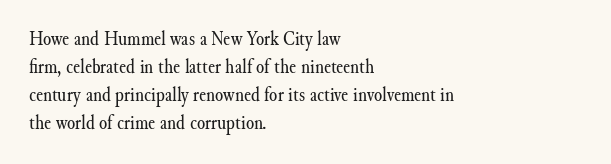
The image shows 21 px text type, upright; set left-aligned, normal line spacing (1.33x), normal letter spacing, not underlined.
